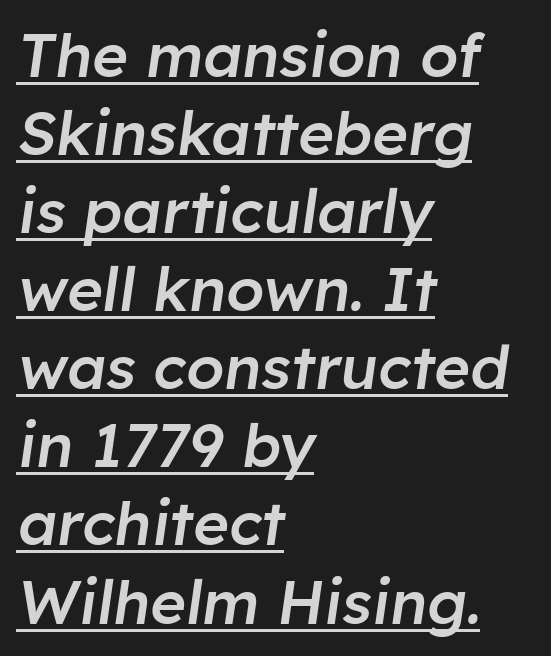
{"italic": "yes", "lean": "right", "slant_degrees": 8, "bold": "semi", "weight": "semibold", "width": "normal", "stroke_contrast": "low", "x_height": "medium", "monospaced": "no", "underline": "yes", "align": "left", "line_spacing": "normal", "line_spacing_ratio": 1.28, "letter_spacing": "normal", "letter_spacing_em": 0.0, "glyph_px": 61}
